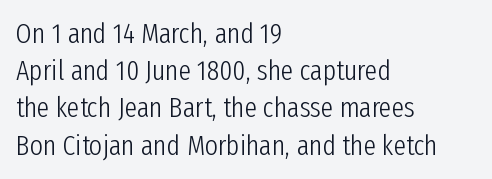
The image shows 28 px light, condensed sans-serif type, upright; set left-aligned, normal line spacing (1.33x), normal letter spacing, not underlined; low stroke contrast and a medium x-height.
